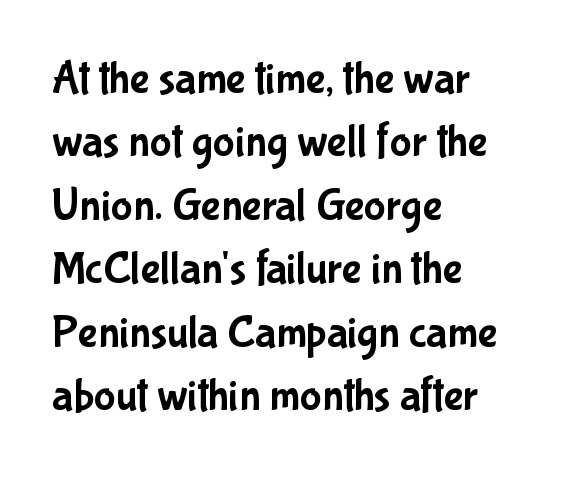
The image shows 46 px condensed sans-serif type, upright; set left-aligned, normal line spacing (1.38x), normal letter spacing, not underlined; low stroke contrast and a medium x-height.
